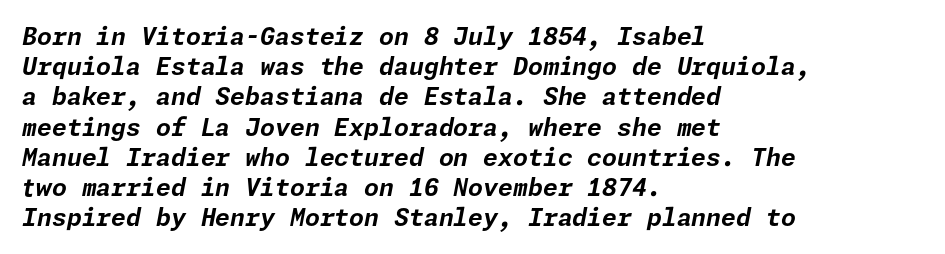
{"italic": "yes", "lean": "right", "slant_degrees": 11, "bold": "yes", "underline": "no", "align": "left", "line_spacing": "normal", "line_spacing_ratio": 1.26, "letter_spacing": "normal", "letter_spacing_em": 0.0, "glyph_px": 24}
